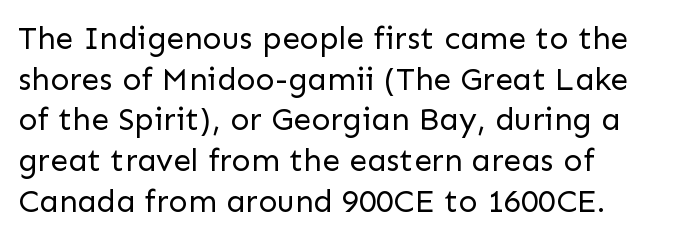
Q: Is the text bold? A: No.
Q: Is the text italic (slanted)? A: No, it is upright.
Q: Is the typeface a serif or a sans-serif typeface? A: Sans-serif.
Q: Is the text underlined? A: No.
Q: Is the spacing between letters normal or unusually wide? A: Normal.
Q: Is the spacing between lines tight, normal or loose? A: Normal.
Q: Width (condensed, normal, or wide)? A: Normal.
Q: Stroke contrast? A: Low.
Q: x-height? A: Medium.
Q: Monospaced? A: No.
